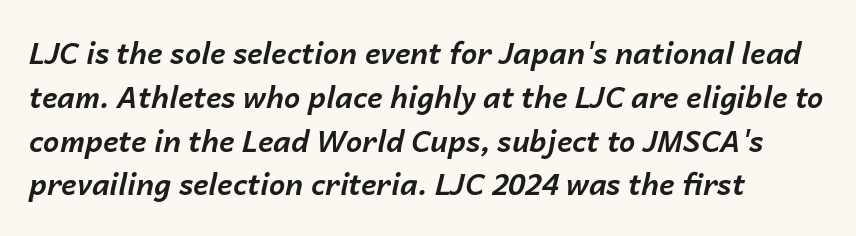
{"italic": "yes", "lean": "right", "slant_degrees": 14, "bold": "yes", "weight": "bold", "width": "normal", "stroke_contrast": "low", "x_height": "medium", "monospaced": "no", "underline": "no", "align": "left", "line_spacing": "normal", "line_spacing_ratio": 1.51, "letter_spacing": "normal", "letter_spacing_em": 0.0, "glyph_px": 29}
